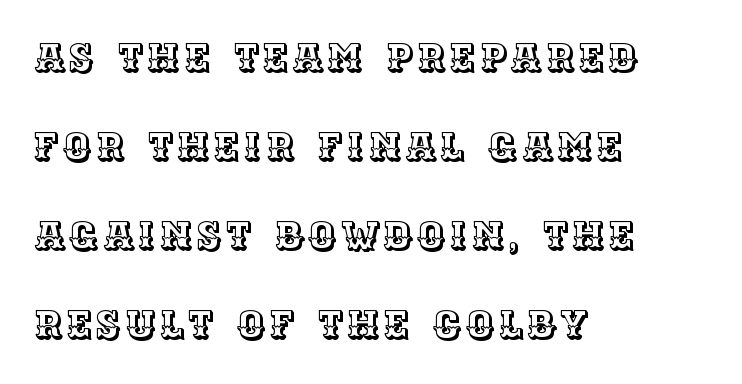
Each letter keeps its own natural width here, so spacing adapts to shape. Every stem runs plumb, perpendicular to the baseline. The text block is weighted toward the left margin, trailing off unevenly rightward. Leading is clearly above the norm, producing a sparse column. The zone under the glyphs is completely vacant.
